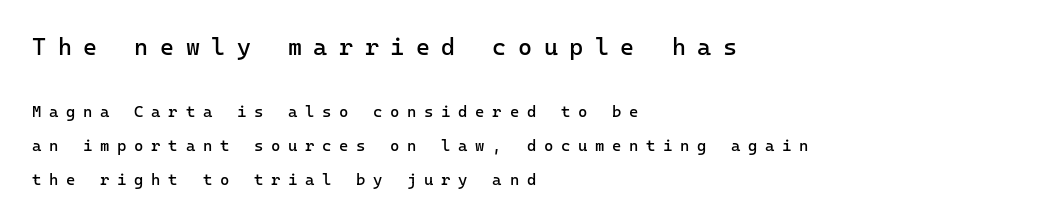
Q: Is the text bold? A: No.
Q: Is the text italic (slanted)? A: No, it is upright.
Q: Is the text underlined? A: No.
Q: How is the paragraph aligned? A: Left-aligned.
Q: Is the spacing between letters normal or unusually wide? A: Unusually wide.
Q: Is the spacing between lines tight, normal or loose? A: Loose.
Q: Which block of text is set in a larger size, the first (top) or the second (bottom)? A: The first (top) one.
